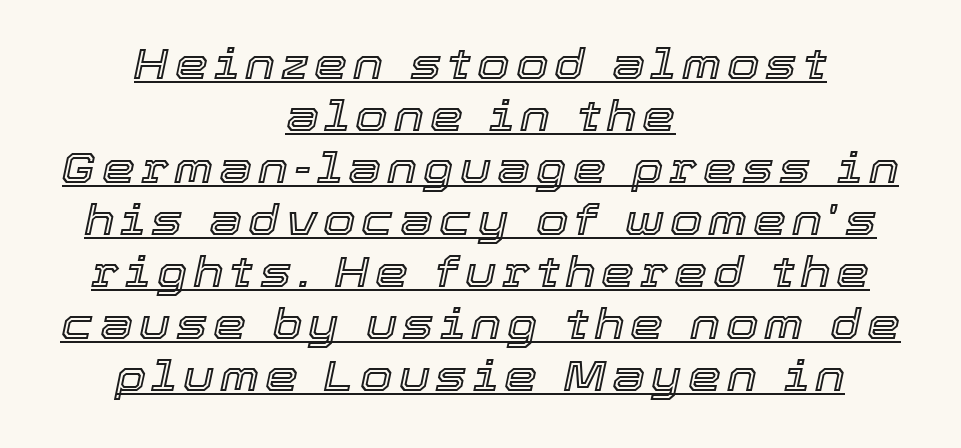
Q: Is the text italic (slanted)? A: Yes, it leans right by about 12 degrees.
Q: Is the text underlined? A: Yes.
Q: How is the paragraph aligned? A: Centered.
Q: Width (condensed, normal, or wide)? A: Normal.
Q: x-height? A: Medium.
Q: Monospaced? A: No.
